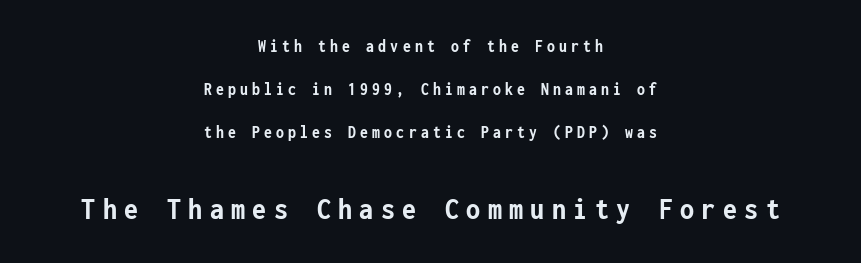
Q: Is the text bold? A: Yes.
Q: Is the text italic (slanted)? A: No, it is upright.
Q: Is the typeface a serif or a sans-serif typeface? A: Sans-serif.
Q: Is the text underlined? A: No.
Q: How is the paragraph aligned? A: Centered.
Q: Is the spacing between letters normal or unusually wide? A: Unusually wide.
Q: Is the spacing between lines tight, normal or loose? A: Loose.
Q: Which block of text is set in a larger size, the first (top) or the second (bottom)? A: The second (bottom) one.
Q: Width (condensed, normal, or wide)? A: Condensed.
Q: Stroke contrast? A: Low.
Q: x-height? A: Medium.
Q: Monospaced? A: Yes.
